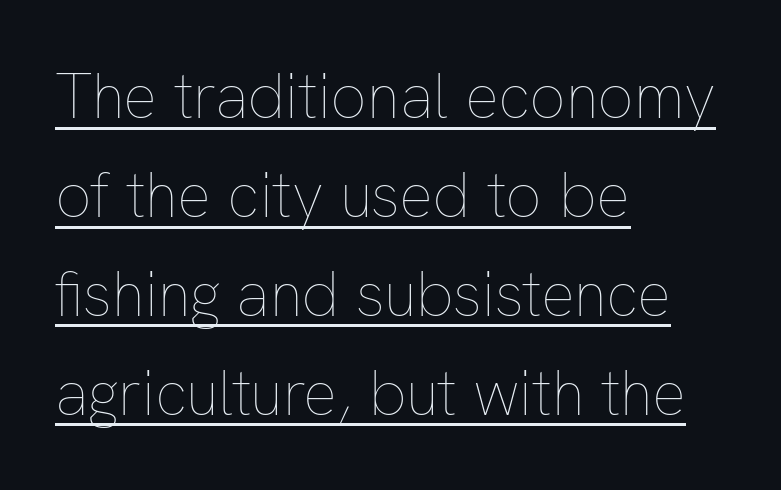
{"italic": "no", "bold": "no", "weight": "thin", "width": "normal", "stroke_contrast": "low", "x_height": "medium", "monospaced": "no", "underline": "yes", "align": "left", "line_spacing": "normal", "line_spacing_ratio": 1.57, "letter_spacing": "normal", "letter_spacing_em": 0.0, "glyph_px": 63}
